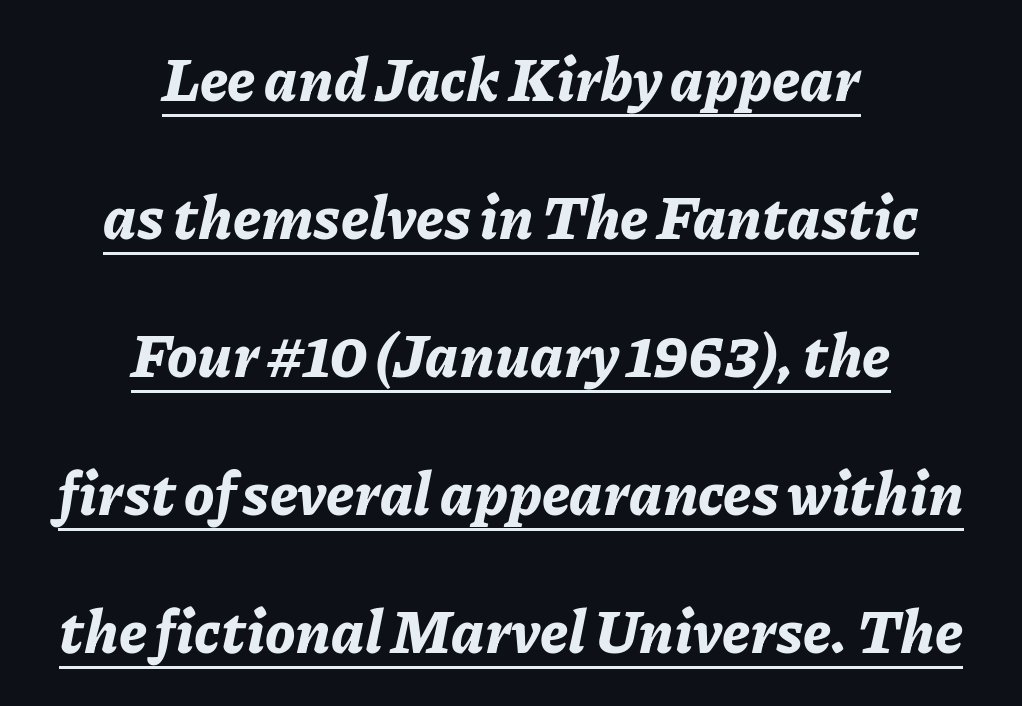
Q: Is the text bold? A: Yes.
Q: Is the text italic (slanted)? A: Yes, it leans right by about 11 degrees.
Q: Is the text underlined? A: Yes.
Q: How is the paragraph aligned? A: Centered.
Q: Is the spacing between letters normal or unusually wide? A: Normal.
Q: Is the spacing between lines tight, normal or loose? A: Loose.
Q: Width (condensed, normal, or wide)? A: Normal.
Q: Stroke contrast? A: Low.
Q: x-height? A: Medium.
Q: Monospaced? A: No.
